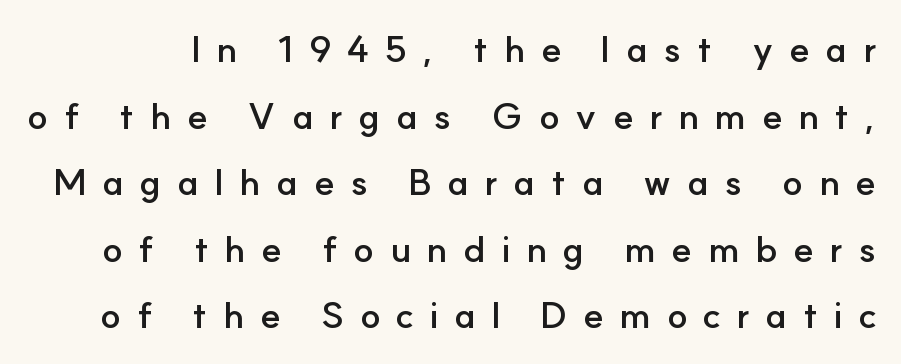
This is the regular roman posture of the typeface. The passage shown is typeset with a sans-serif family. Heavy-handed strokes throughout: this text is bold. How are the letters spaced? Widely, with obvious added tracking. This sample has the flowing, uneven cadence of proportional lettering. The string is rendered with underlining switched off.
